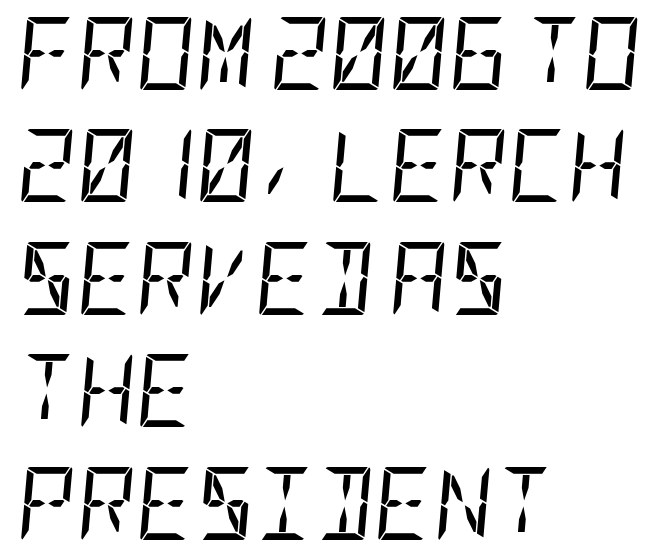
{"italic": "yes", "lean": "right", "slant_degrees": 5, "bold": "no", "weight": "regular", "width": "condensed", "stroke_contrast": "low", "x_height": "large", "underline": "no", "align": "left", "line_spacing": "normal", "line_spacing_ratio": 1.54, "letter_spacing": "normal", "letter_spacing_em": 0.0, "glyph_px": 73}
